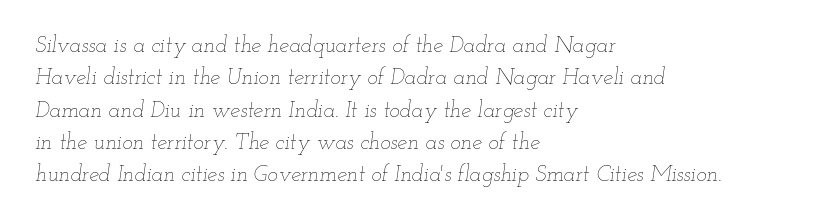
Caption: standard tracking, unaltered. Slant detected: the letters are inclined. Layout note: lines flush left. Has an underline been added? It has not. A quiet, ordinary-to-light weight characterises the typeface. Vertically, the passage feels balanced, rows spaced as you'd expect.
